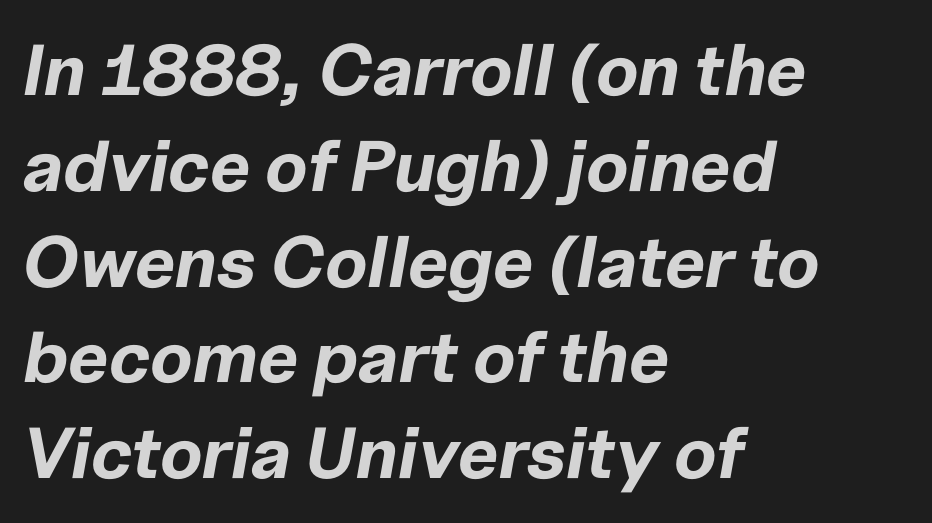
{"italic": "yes", "lean": "right", "slant_degrees": 10, "bold": "yes", "weight": "bold", "width": "normal", "stroke_contrast": "low", "x_height": "medium", "monospaced": "no", "underline": "no", "align": "left", "line_spacing": "normal", "line_spacing_ratio": 1.33, "letter_spacing": "normal", "letter_spacing_em": 0.0, "glyph_px": 72}
